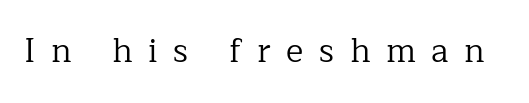
Q: Is the text bold? A: No.
Q: Is the text italic (slanted)? A: No, it is upright.
Q: Is the typeface a serif or a sans-serif typeface? A: Serif.
Q: Is the text underlined? A: No.
Q: Is the spacing between letters normal or unusually wide? A: Unusually wide.
Q: Width (condensed, normal, or wide)? A: Normal.
Q: Stroke contrast? A: Low.
Q: x-height? A: Medium.
Q: Monospaced? A: No.
